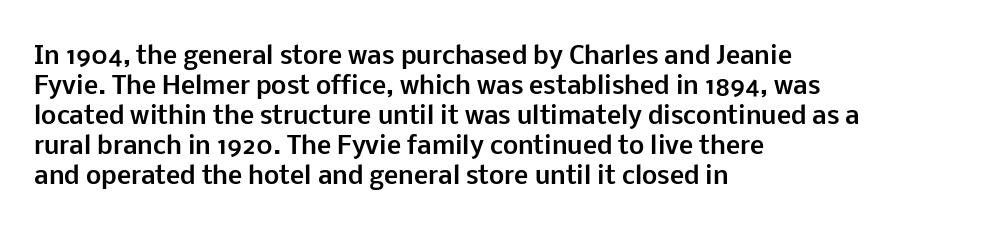
Q: Is the text bold? A: Yes.
Q: Is the text italic (slanted)? A: No, it is upright.
Q: Is the text underlined? A: No.
Q: How is the paragraph aligned? A: Left-aligned.
Q: Is the spacing between letters normal or unusually wide? A: Normal.
Q: Is the spacing between lines tight, normal or loose? A: Normal.
